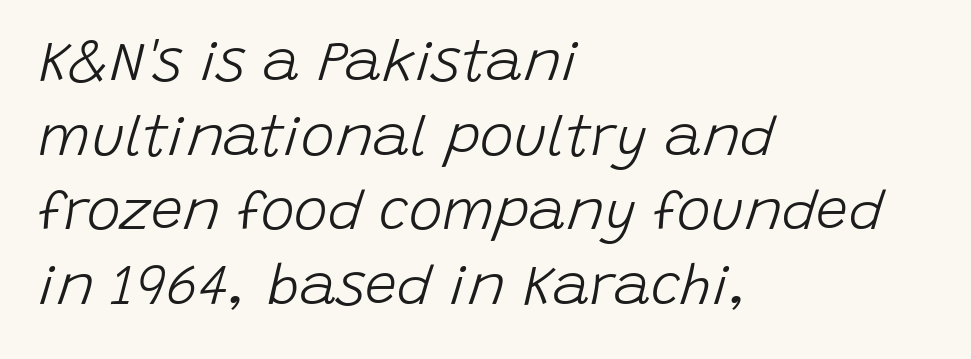
The image shows 57 px light type, italic (leaning right); set left-aligned, normal line spacing (1.31x), normal letter spacing, not underlined; low stroke contrast and a large x-height.
